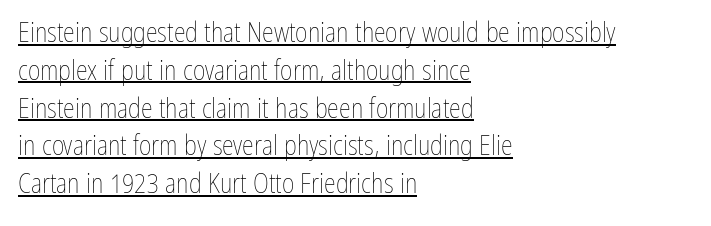
{"italic": "no", "bold": "no", "underline": "yes", "align": "left", "line_spacing": "normal", "line_spacing_ratio": 1.4, "letter_spacing": "normal", "letter_spacing_em": 0.0, "glyph_px": 27}
